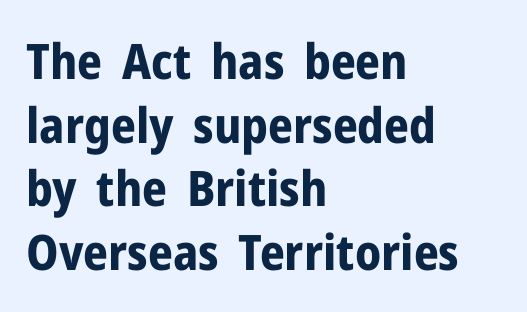
The image shows 49 px bold sans-serif type, upright; set left-aligned, normal line spacing (1.3x), normal letter spacing, not underlined; low stroke contrast and a medium x-height.
